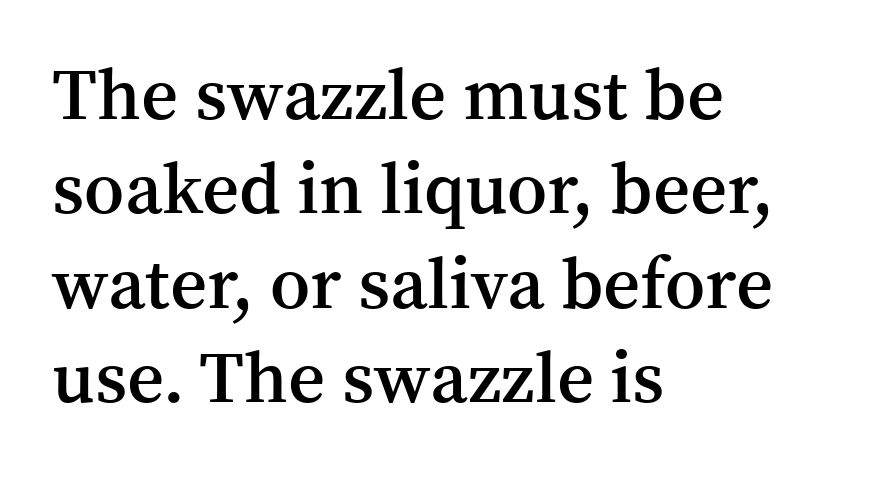
Q: Is the text bold? A: Semi-bold.
Q: Is the text italic (slanted)? A: No, it is upright.
Q: Is the typeface a serif or a sans-serif typeface? A: Serif.
Q: Is the text underlined? A: No.
Q: How is the paragraph aligned? A: Left-aligned.
Q: Is the spacing between letters normal or unusually wide? A: Normal.
Q: Is the spacing between lines tight, normal or loose? A: Normal.
Q: Width (condensed, normal, or wide)? A: Normal.
Q: Stroke contrast? A: Medium.
Q: x-height? A: Medium.
Q: Monospaced? A: No.
